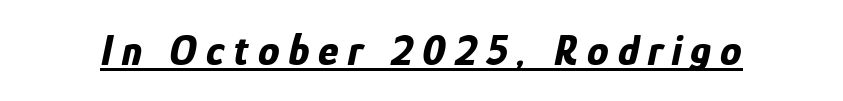
{"italic": "yes", "lean": "right", "slant_degrees": 12, "bold": "yes", "weight": "bold", "width": "condensed", "stroke_contrast": "low", "x_height": "medium", "monospaced": "no", "underline": "yes", "letter_spacing": "wide", "letter_spacing_em": 0.21, "glyph_px": 43}
